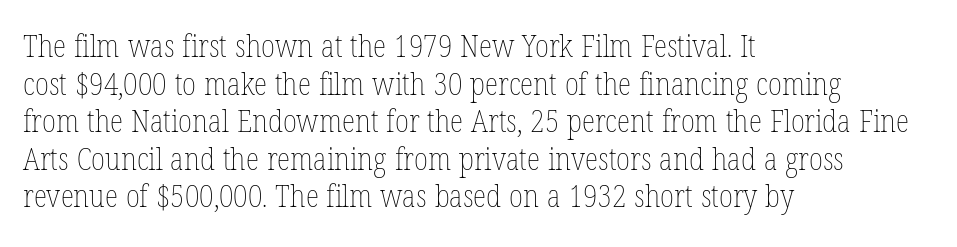
{"italic": "no", "bold": "no", "weight": "thin", "width": "condensed", "stroke_contrast": "low", "x_height": "medium", "monospaced": "no", "underline": "no", "align": "left", "line_spacing_ratio": 1.21, "letter_spacing": "normal", "letter_spacing_em": 0.0, "glyph_px": 31}
